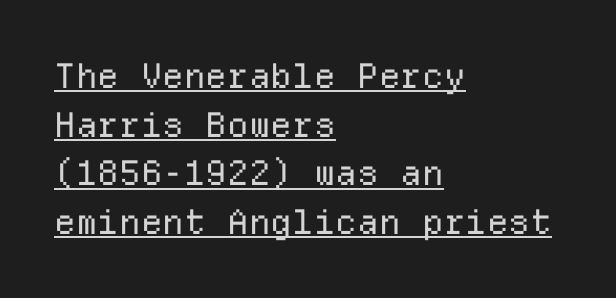
Q: Is the text bold? A: No.
Q: Is the text italic (slanted)? A: No, it is upright.
Q: Is the typeface a serif or a sans-serif typeface? A: Sans-serif.
Q: Is the text underlined? A: Yes.
Q: How is the paragraph aligned? A: Left-aligned.
Q: Is the spacing between letters normal or unusually wide? A: Normal.
Q: Is the spacing between lines tight, normal or loose? A: Normal.
Q: Width (condensed, normal, or wide)? A: Normal.
Q: Stroke contrast? A: Low.
Q: x-height? A: Medium.
Q: Monospaced? A: Yes.
